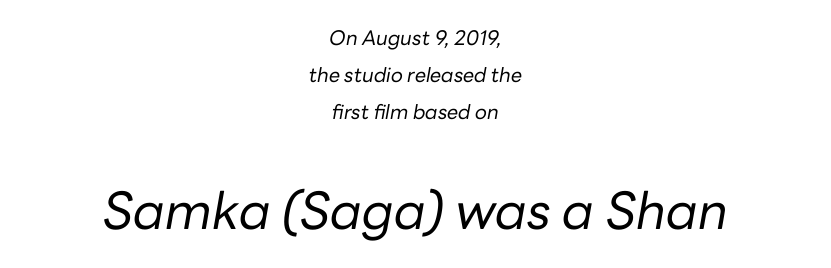
The image shows 51 px regular-weight type, italic (leaning right); set centered, line spacing 1.84x, normal letter spacing, not underlined; the second (bottom) block is 2.55x larger; low stroke contrast and a medium x-height.
